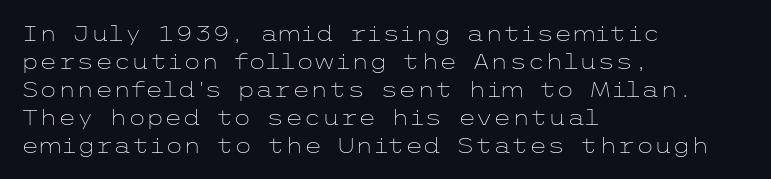
The paragraph has a hard left edge and a soft right edge. Rows of type keep a routine distance in the vertical direction. The letters sit at their default tracking, neither squeezed nor spread. Posture: vertical.
